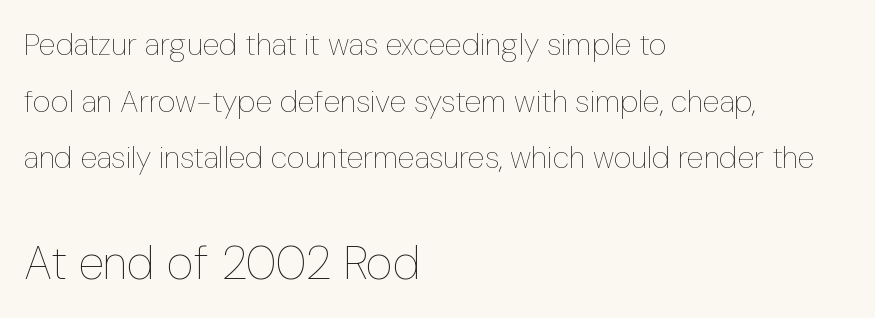
Letters rest on an invisible, unmarked baseline. Ordinary non-slanted type is in use. Weight class: somewhere from thin through regular. Reading down the block, your eye returns to a fixed left position each line. The gaps between neighbouring characters are ordinary and unremarkable.
